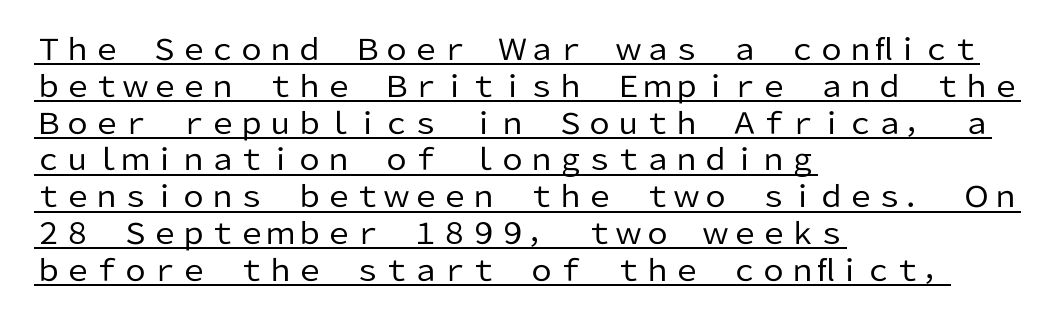
The image shows 29 px regular-weight sans-serif type, upright; set left-aligned, normal line spacing (1.27x), normal letter spacing, underlined; low stroke contrast and a medium x-height.
